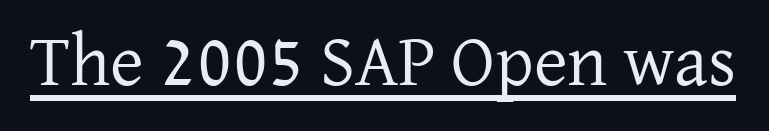
The image shows 73 px regular-weight serif type, upright; set normal letter spacing, underlined; low stroke contrast and a medium x-height.
